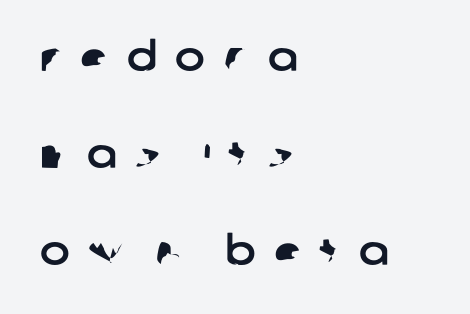
Q: Is the typeface a serif or a sans-serif typeface? A: Sans-serif.
Q: Is the text underlined? A: No.
Q: How is the paragraph aligned? A: Left-aligned.
Q: Is the spacing between letters normal or unusually wide? A: Unusually wide.
Q: Is the spacing between lines tight, normal or loose? A: Loose.
Q: Width (condensed, normal, or wide)? A: Normal.
Q: Stroke contrast? A: Low.
Q: x-height? A: Large.
Q: Monospaced? A: No.
